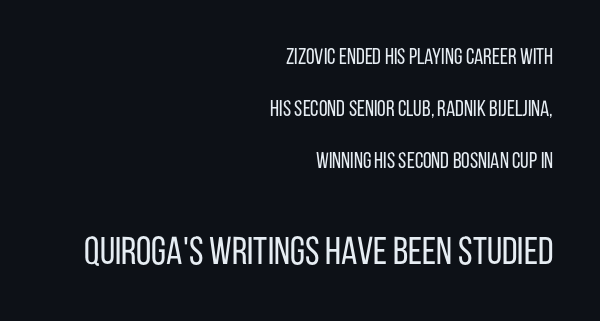
Q: Is the text bold? A: No.
Q: Is the text italic (slanted)? A: No, it is upright.
Q: Is the typeface a serif or a sans-serif typeface? A: Sans-serif.
Q: Is the text underlined? A: No.
Q: How is the paragraph aligned? A: Right-aligned.
Q: Is the spacing between letters normal or unusually wide? A: Normal.
Q: Is the spacing between lines tight, normal or loose? A: Loose.
Q: Which block of text is set in a larger size, the first (top) or the second (bottom)? A: The second (bottom) one.
Q: Width (condensed, normal, or wide)? A: Condensed.
Q: Stroke contrast? A: Low.
Q: x-height? A: Large.
Q: Monospaced? A: No.
